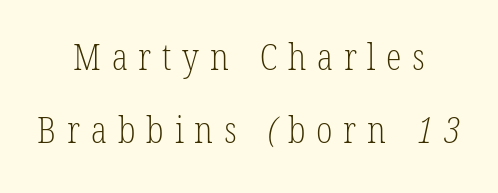
Stems and bowls with no extra thickness — not bold. Words float on clear page, feet unadorned. The tracking reads as deliberately expanded to a designer's eye. A centered setting, common on invitations and titles, is used for this passage. Whoever set this chose breathing room over compactness in the vertical rhythm.
